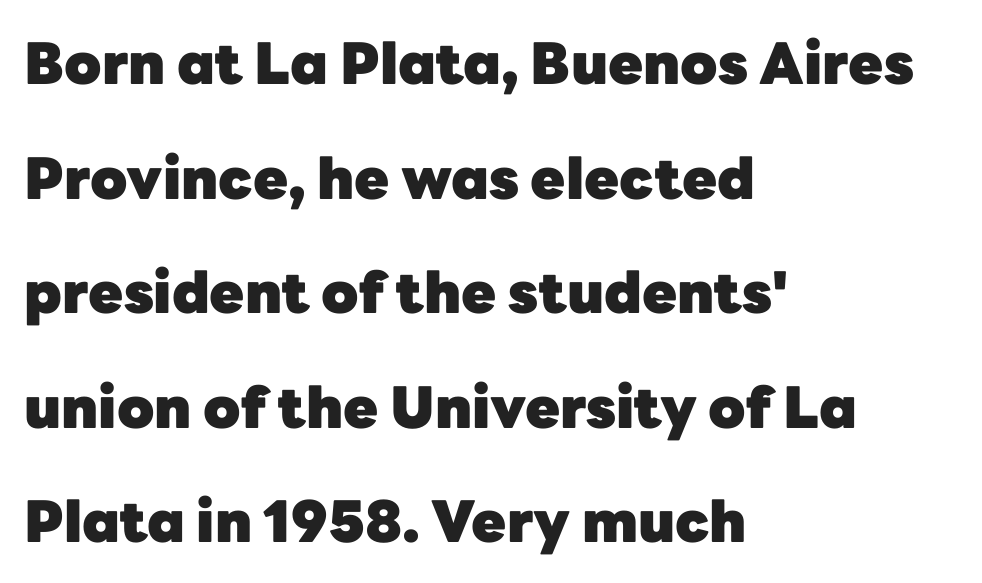
The image shows 57 px heavy sans-serif type, upright; set left-aligned, loose line spacing (2.01x), normal letter spacing, not underlined; low stroke contrast and a medium x-height.
